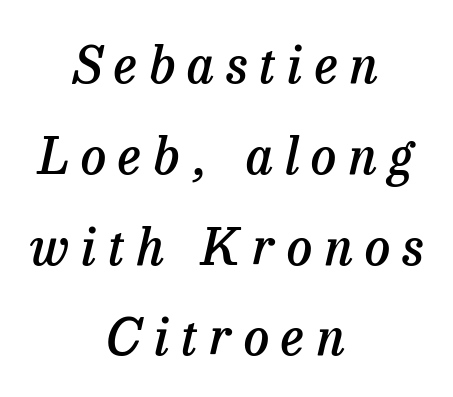
Q: Is the text bold? A: Semi-bold.
Q: Is the text italic (slanted)? A: Yes, it leans right by about 13 degrees.
Q: Is the typeface a serif or a sans-serif typeface? A: Serif.
Q: Is the text underlined? A: No.
Q: How is the paragraph aligned? A: Centered.
Q: Is the spacing between letters normal or unusually wide? A: Unusually wide.
Q: Width (condensed, normal, or wide)? A: Normal.
Q: Stroke contrast? A: Low.
Q: x-height? A: Medium.
Q: Monospaced? A: No.
